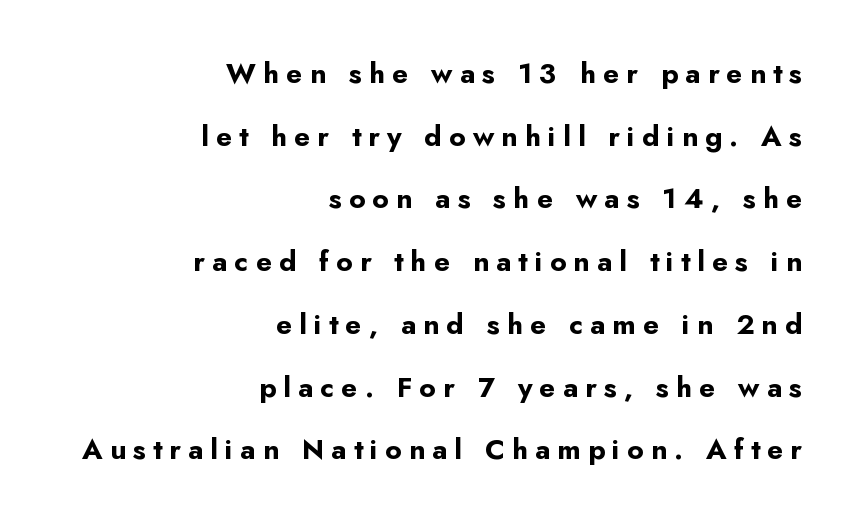
The image shows 28 px bold sans-serif type, upright; set right-aligned, loose line spacing (2.24x), unusually wide letter spacing (+0.26 em), not underlined; low stroke contrast and a small x-height.
